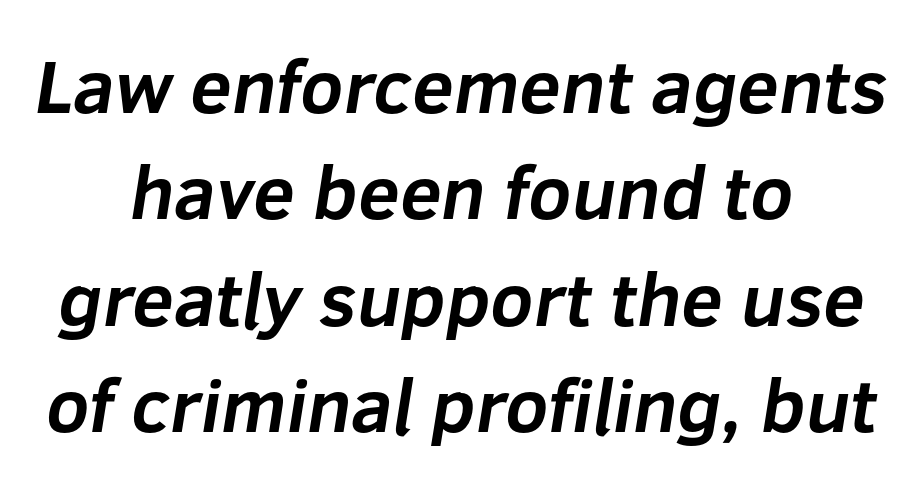
Q: Is the text bold? A: Yes.
Q: Is the typeface a serif or a sans-serif typeface? A: Sans-serif.
Q: Is the text underlined? A: No.
Q: How is the paragraph aligned? A: Centered.
Q: Is the spacing between letters normal or unusually wide? A: Normal.
Q: Is the spacing between lines tight, normal or loose? A: Normal.
Q: Width (condensed, normal, or wide)? A: Normal.
Q: Stroke contrast? A: Low.
Q: x-height? A: Medium.
Q: Monospaced? A: No.
